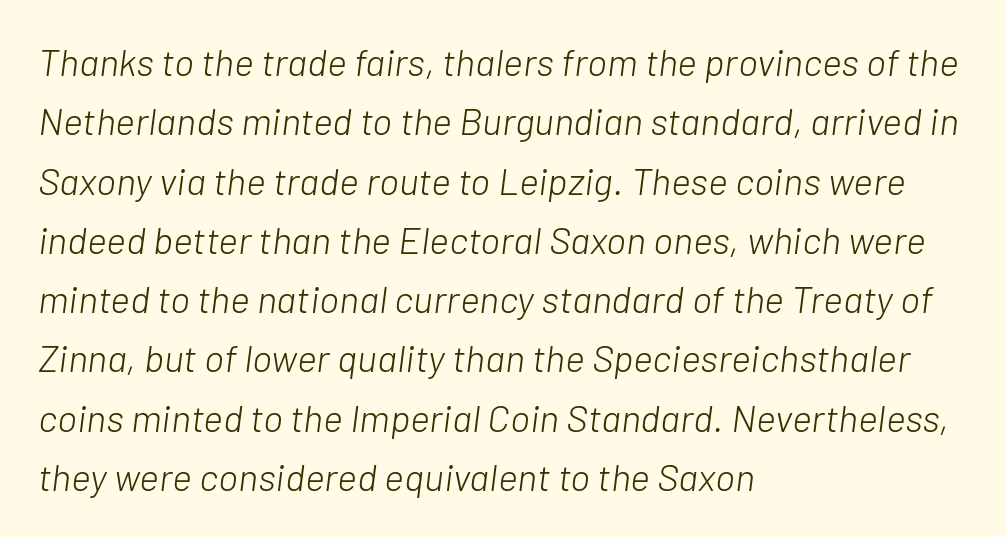
Look at the tracking — it's just the regular setting, nothing added. Summary of vertical rhythm: regular, with standard interline spacing. Slant detected: the letters are inclined. Line starts are locked; line ends wander. A typesetter would call this proportional, since set widths differ per character.
